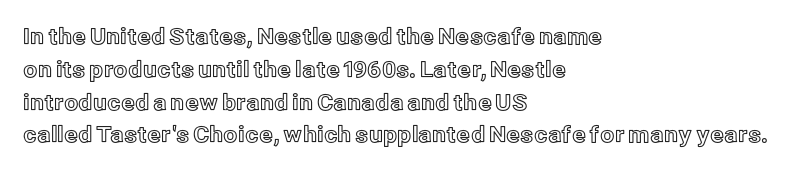
Q: Is the text italic (slanted)? A: No, it is upright.
Q: Is the text underlined? A: No.
Q: How is the paragraph aligned? A: Left-aligned.
Q: Is the spacing between letters normal or unusually wide? A: Normal.
Q: Is the spacing between lines tight, normal or loose? A: Normal.
